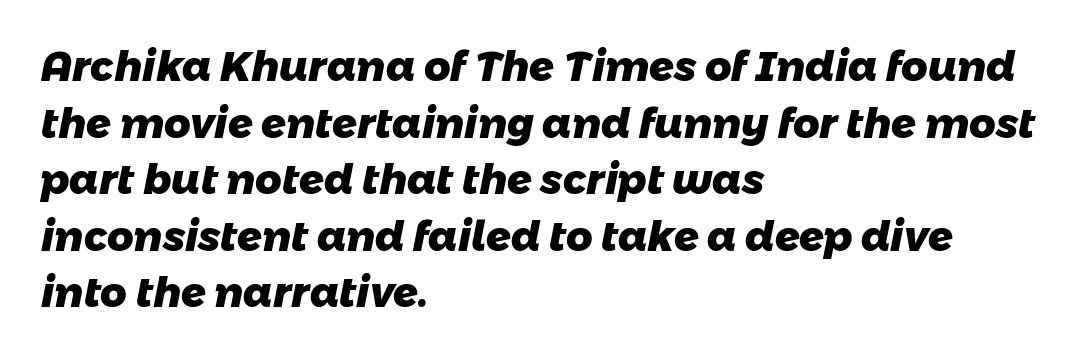
The image shows 41 px heavy sans-serif type; set left-aligned, normal line spacing (1.38x), normal letter spacing, not underlined; low stroke contrast and a medium x-height.
